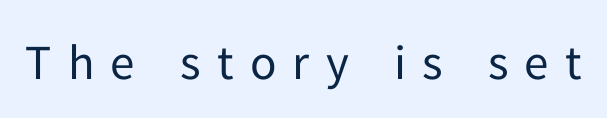
{"serif": "no", "italic": "no", "bold": "no", "weight": "regular", "width": "normal", "stroke_contrast": "low", "x_height": "medium", "monospaced": "no", "underline": "no", "letter_spacing": "wide", "letter_spacing_em": 0.33, "glyph_px": 49}
